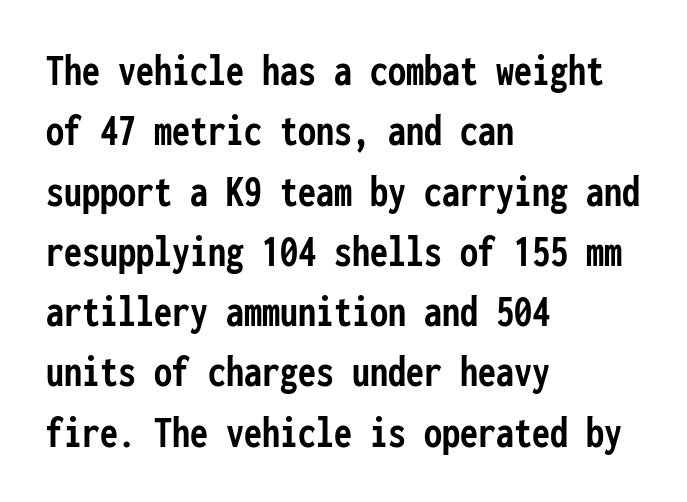
Q: Is the text bold? A: Yes.
Q: Is the text italic (slanted)? A: No, it is upright.
Q: Is the typeface a serif or a sans-serif typeface? A: Sans-serif.
Q: Is the text underlined? A: No.
Q: How is the paragraph aligned? A: Left-aligned.
Q: Is the spacing between letters normal or unusually wide? A: Normal.
Q: Is the spacing between lines tight, normal or loose? A: Normal.
Q: Width (condensed, normal, or wide)? A: Condensed.
Q: Stroke contrast? A: Low.
Q: x-height? A: Medium.
Q: Monospaced? A: Yes.
